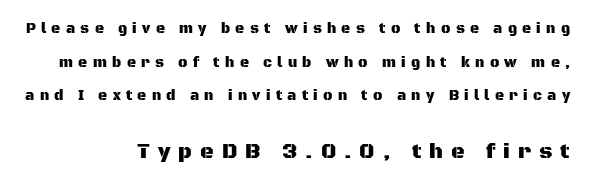
{"italic": "no", "underline": "no", "align": "right", "line_spacing": "loose", "line_spacing_ratio": 2.41, "letter_spacing": "wide", "letter_spacing_em": 0.38, "larger_block": "second", "size_ratio": 1.5, "glyph_px": 21}
